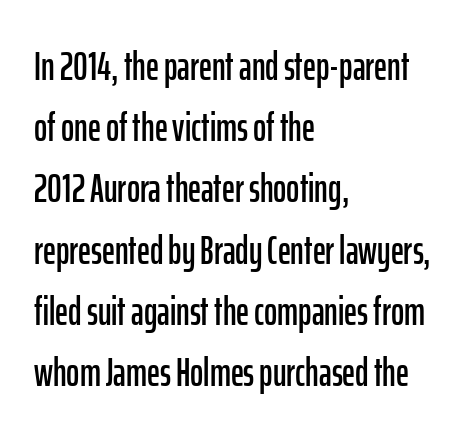
{"serif": "no", "italic": "no", "width": "condensed", "stroke_contrast": "low", "x_height": "medium", "monospaced": "no", "underline": "no", "align": "left", "line_spacing": "normal", "line_spacing_ratio": 1.53, "letter_spacing": "normal", "letter_spacing_em": 0.0, "glyph_px": 40}
